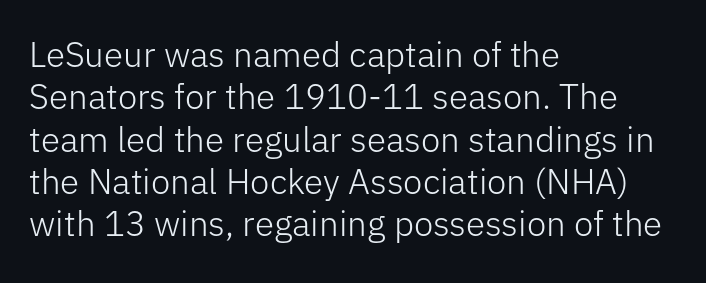
Each letter keeps its own natural width here, so spacing adapts to shape. Horizontal alignment here is leftward, the default for most running prose. The passage shown is typeset with a sans-serif family. No letter is thick-stroked: the sample isn't bold. The specimen reads as upright at a glance. Descenders hang freely into open space.
